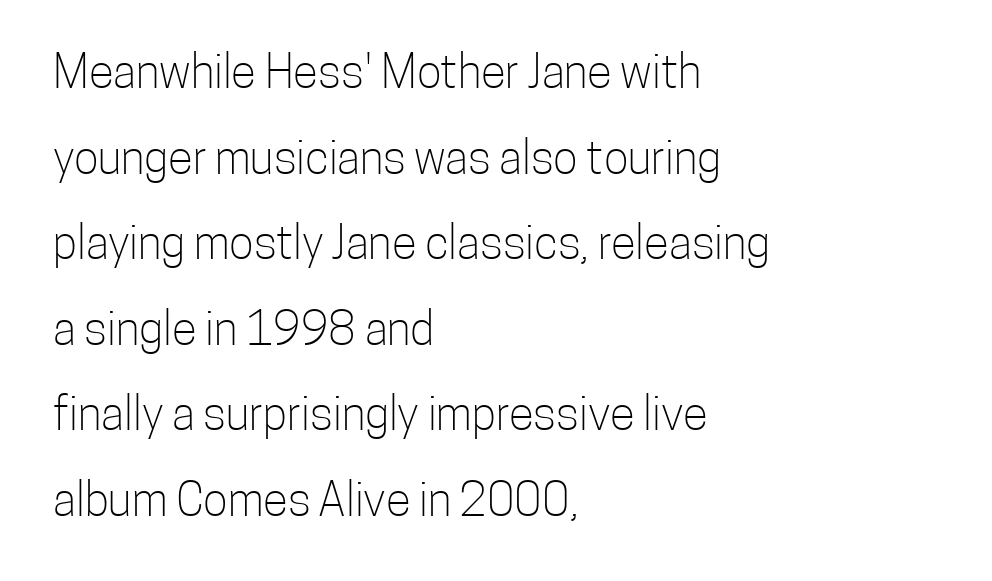
Q: Is the text bold? A: No.
Q: Is the text italic (slanted)? A: No, it is upright.
Q: Is the typeface a serif or a sans-serif typeface? A: Sans-serif.
Q: Is the text underlined? A: No.
Q: How is the paragraph aligned? A: Left-aligned.
Q: Is the spacing between letters normal or unusually wide? A: Normal.
Q: Width (condensed, normal, or wide)? A: Condensed.
Q: Stroke contrast? A: Low.
Q: x-height? A: Medium.
Q: Monospaced? A: No.
